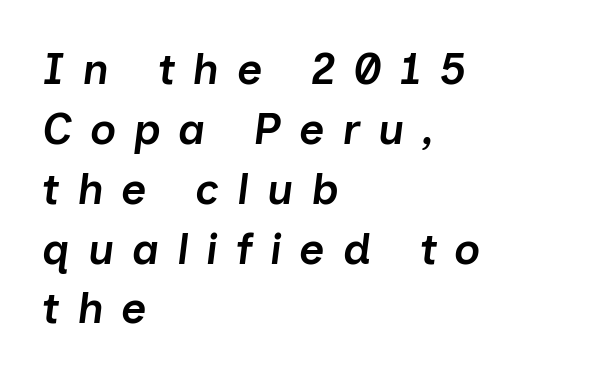
{"italic": "yes", "lean": "right", "slant_degrees": 7, "bold": "semi", "weight": "semibold", "width": "normal", "stroke_contrast": "low", "x_height": "medium", "monospaced": "no", "underline": "no", "align": "left", "line_spacing": "normal", "line_spacing_ratio": 1.36, "letter_spacing": "wide", "letter_spacing_em": 0.4, "glyph_px": 44}
